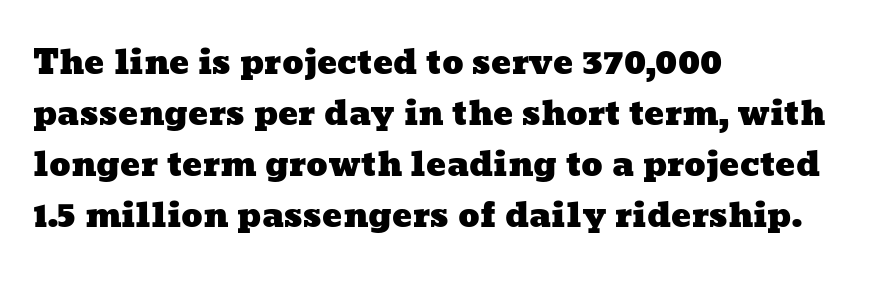
A clean baseline with only descenders dipping below it. Is there much room between lines? A standard amount, neither cramped nor airy. These lines are rendered in a variable-pitch font. Visually the block forms a straight wall on the left and a jagged coastline on the right. No extra tracking has been applied to these lines.
